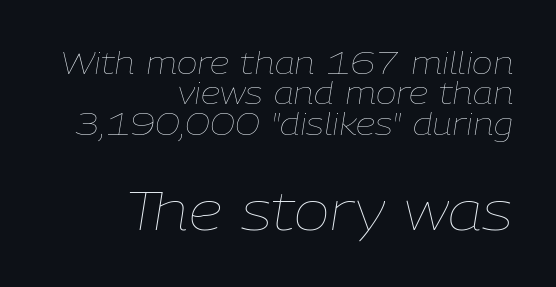
The image shows 54 px thin type, italic (leaning right); set right-aligned, tight line spacing (0.98x), normal letter spacing, not underlined; the second (bottom) block is 1.74x larger; low stroke contrast and a medium x-height.
